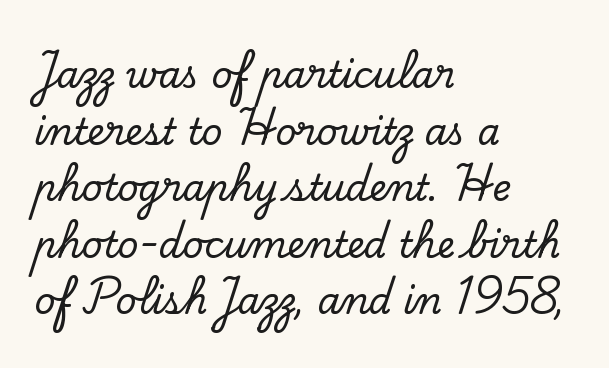
{"serif": "yes", "width": "normal", "stroke_contrast": "low", "x_height": "small", "monospaced": "no", "underline": "no", "align": "left", "line_spacing": "normal", "line_spacing_ratio": 1.57, "letter_spacing": "normal", "letter_spacing_em": 0.0, "glyph_px": 36}
